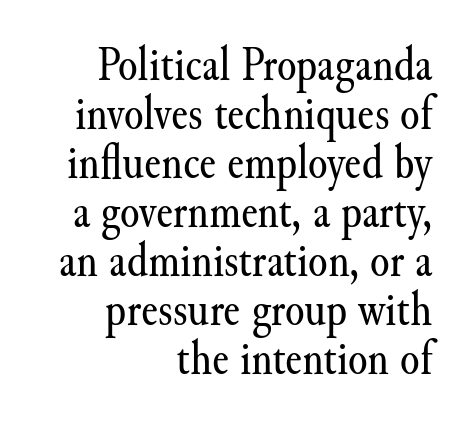
Q: Is the text bold? A: No.
Q: Is the text italic (slanted)? A: No, it is upright.
Q: Is the typeface a serif or a sans-serif typeface? A: Serif.
Q: Is the text underlined? A: No.
Q: How is the paragraph aligned? A: Right-aligned.
Q: Is the spacing between letters normal or unusually wide? A: Normal.
Q: Is the spacing between lines tight, normal or loose? A: Tight.
Q: Width (condensed, normal, or wide)? A: Normal.
Q: Stroke contrast? A: Medium.
Q: x-height? A: Small.
Q: Monospaced? A: No.
